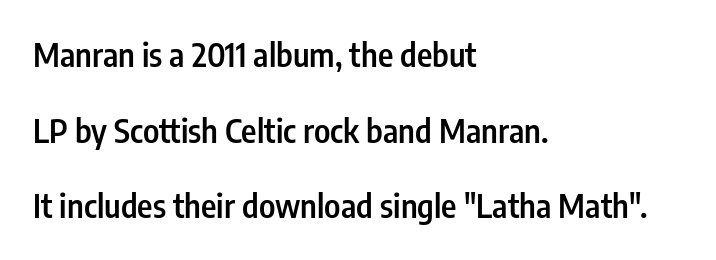
The glyphs are unaccompanied by any horizontal stroke below them. Summary of vertical rhythm: relaxed, with wide interline spacing. Compared with typical body copy, the letter spacing here is the same. Each letter's strokes conclude bluntly, with no projecting serifs. Do the characters align in a grid? No, the font is proportional.
